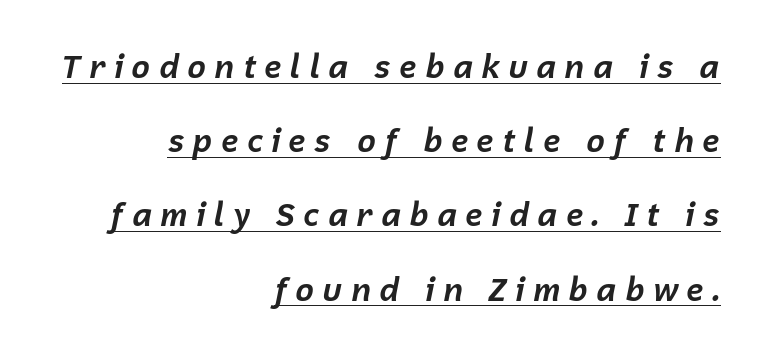
Q: Is the text bold? A: Yes.
Q: Is the text italic (slanted)? A: Yes, it leans right by about 12 degrees.
Q: Is the text underlined? A: Yes.
Q: How is the paragraph aligned? A: Right-aligned.
Q: Is the spacing between letters normal or unusually wide? A: Unusually wide.
Q: Is the spacing between lines tight, normal or loose? A: Loose.
Q: Width (condensed, normal, or wide)? A: Normal.
Q: Stroke contrast? A: Low.
Q: x-height? A: Medium.
Q: Monospaced? A: No.
